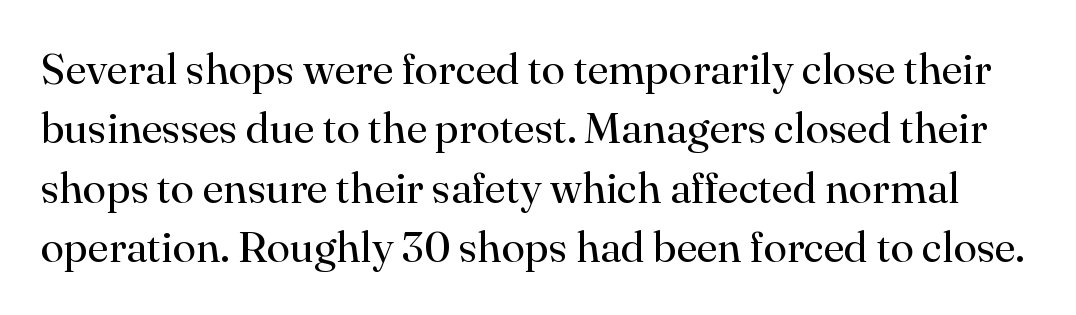
The image shows 43 px regular-weight serif type, upright; set normal line spacing (1.38x), normal letter spacing, not underlined; high stroke contrast and a small x-height.
